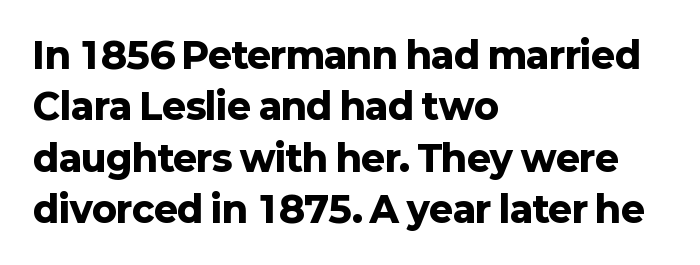
Q: Is the text bold? A: Yes.
Q: Is the text italic (slanted)? A: No, it is upright.
Q: Is the typeface a serif or a sans-serif typeface? A: Sans-serif.
Q: Is the text underlined? A: No.
Q: How is the paragraph aligned? A: Left-aligned.
Q: Is the spacing between letters normal or unusually wide? A: Normal.
Q: Is the spacing between lines tight, normal or loose? A: Normal.
Q: Width (condensed, normal, or wide)? A: Normal.
Q: Stroke contrast? A: Low.
Q: x-height? A: Medium.
Q: Monospaced? A: No.
